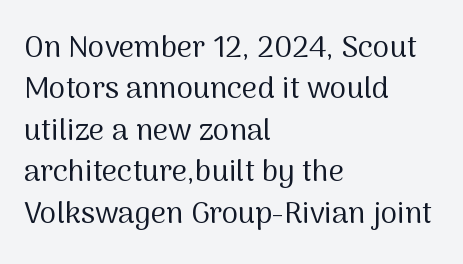
The image shows 30 px regular-weight sans-serif type, upright; set left-aligned, normal line spacing (1.38x), normal letter spacing, not underlined; medium stroke contrast and a medium x-height.
